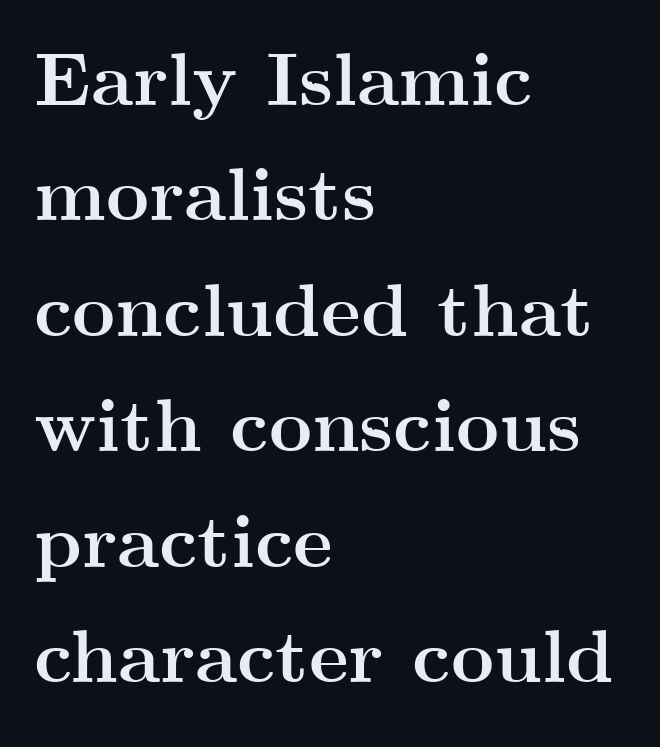
Q: Is the text bold? A: Yes.
Q: Is the text italic (slanted)? A: No, it is upright.
Q: Is the typeface a serif or a sans-serif typeface? A: Serif.
Q: Is the text underlined? A: No.
Q: How is the paragraph aligned? A: Left-aligned.
Q: Is the spacing between letters normal or unusually wide? A: Normal.
Q: Is the spacing between lines tight, normal or loose? A: Normal.
Q: Width (condensed, normal, or wide)? A: Wide.
Q: Stroke contrast? A: Medium.
Q: x-height? A: Small.
Q: Monospaced? A: No.
